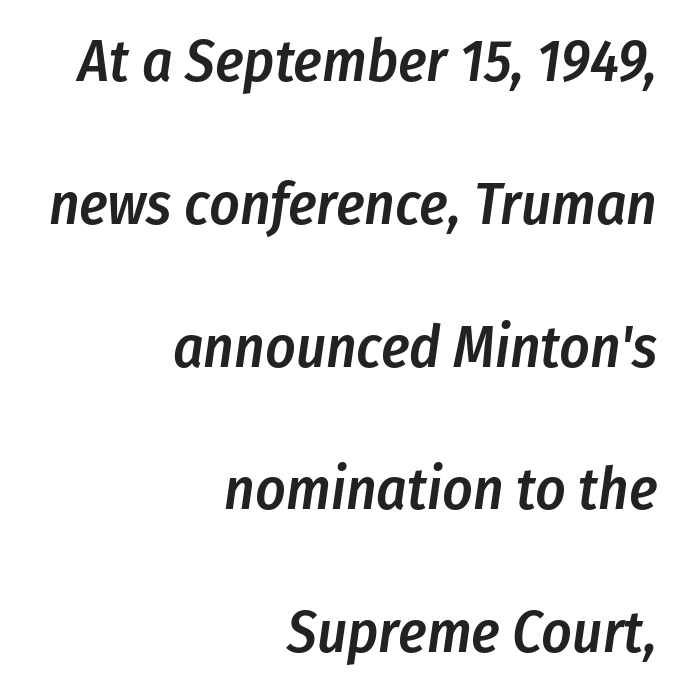
{"italic": "yes", "lean": "right", "slant_degrees": 8, "bold": "semi", "weight": "semibold", "width": "condensed", "stroke_contrast": "low", "x_height": "medium", "monospaced": "no", "underline": "no", "align": "right", "line_spacing": "loose", "line_spacing_ratio": 2.42, "letter_spacing": "normal", "letter_spacing_em": 0.0, "glyph_px": 59}
